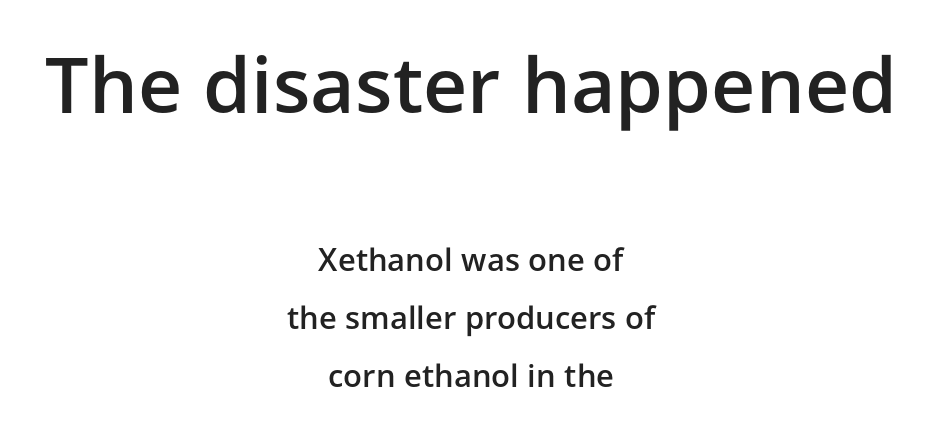
Does the copy run flush right? No — it is centered line by line. Each glyph is drawn with semibold strokes, heavier than normal yet not fully bold. Whoever set this made the first block the dominant, larger element. Glance below the letters and you will spot only blank space. The text was rendered using a sans face with plain stroke endings. Do the letters lean? They stand straight.
